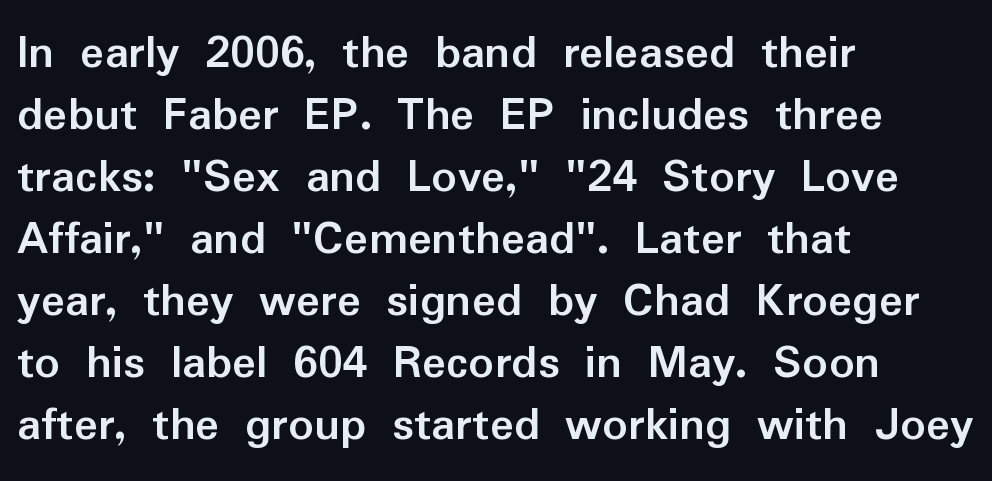
These lines are rendered in a variable-pitch font. These lines are set flush left with a ragged right edge. You can tell it's not italic because the verticals are truly vertical. The characters display no serif detailing; their extremities are plain. Clear beneath every line of the passage. The passage shown has conventional tracking throughout.
